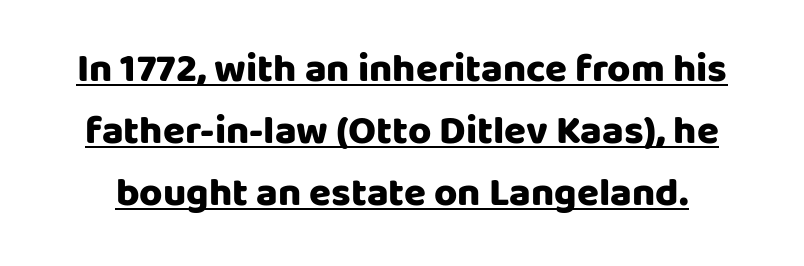
The image shows 40 px heavy sans-serif type, upright; set normal line spacing (1.55x), normal letter spacing, underlined; low stroke contrast and a large x-height.
